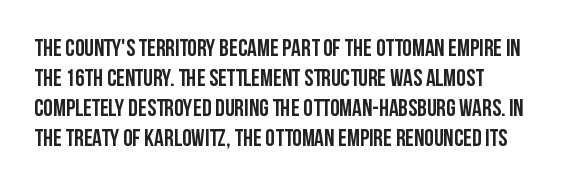
Q: Is the text bold? A: Yes.
Q: Is the text italic (slanted)? A: No, it is upright.
Q: Is the text underlined? A: No.
Q: How is the paragraph aligned? A: Left-aligned.
Q: Is the spacing between letters normal or unusually wide? A: Normal.
Q: Is the spacing between lines tight, normal or loose? A: Normal.
